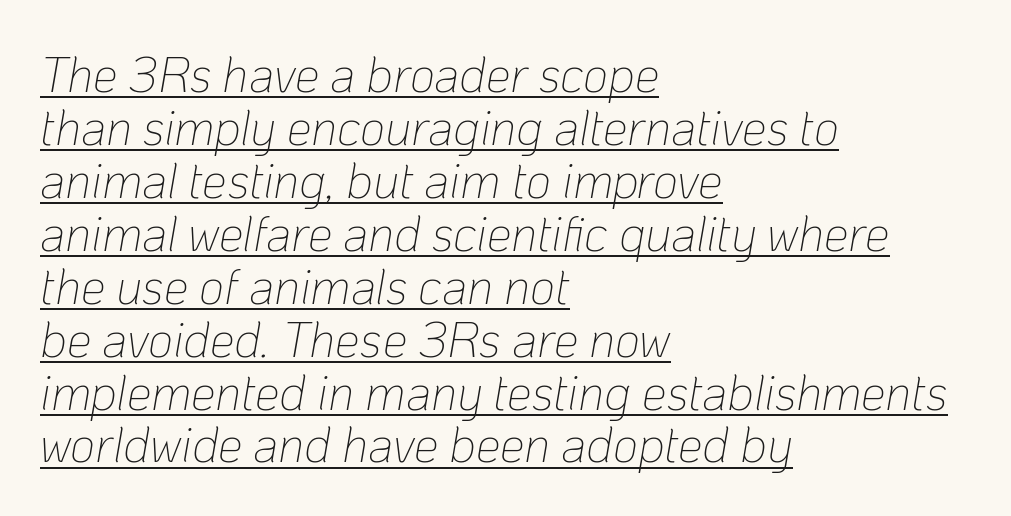
{"italic": "yes", "lean": "right", "slant_degrees": 10, "bold": "no", "weight": "thin", "width": "normal", "stroke_contrast": "low", "x_height": "medium", "monospaced": "no", "underline": "yes", "align": "left", "line_spacing": "tight", "line_spacing_ratio": 1.08, "letter_spacing": "normal", "letter_spacing_em": 0.0, "glyph_px": 49}
